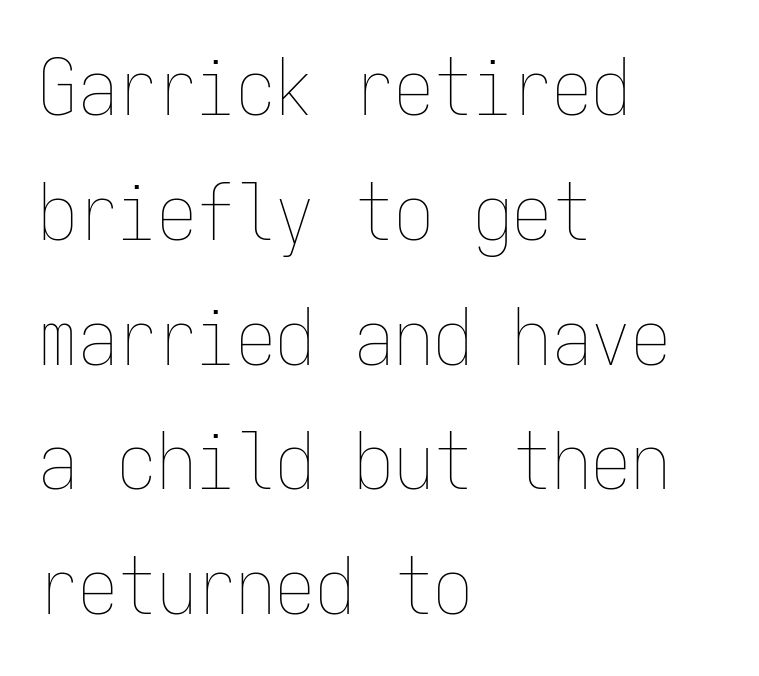
No extra tracking has been applied to these lines. The leading is moderate, giving the passage an even texture. Just letters on the line, the space beneath them empty. Layout note: lines flush left. Heaviness? Minimal to ordinary, like unemphasized prose. A roman cut, with each character standing at attention.
